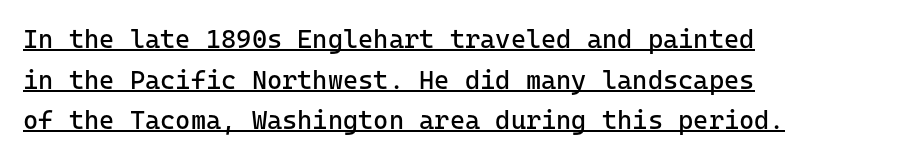
The image shows 26 px text type, upright; set left-aligned, normal line spacing (1.56x), normal letter spacing, underlined.
